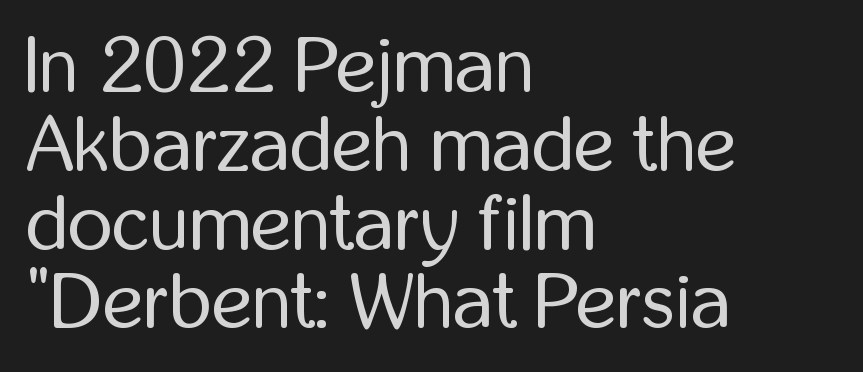
The image shows 78 px regular-weight, condensed sans-serif type, upright; set left-aligned, tight line spacing (1.01x), normal letter spacing, not underlined; low stroke contrast and a medium x-height.
